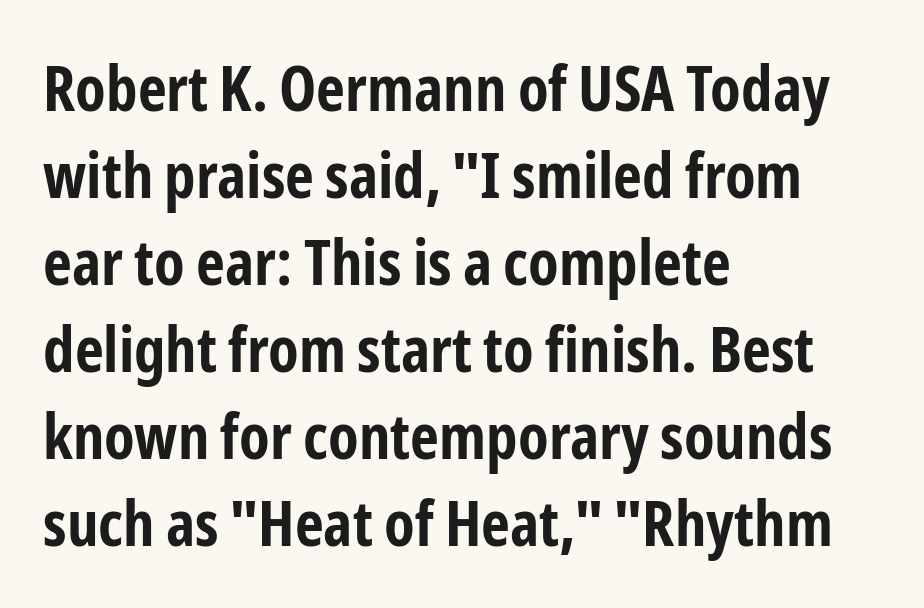
{"serif": "no", "italic": "no", "bold": "yes", "weight": "bold", "width": "condensed", "stroke_contrast": "low", "x_height": "medium", "monospaced": "no", "underline": "no", "align": "left", "line_spacing": "normal", "line_spacing_ratio": 1.38, "letter_spacing": "normal", "letter_spacing_em": 0.0, "glyph_px": 63}
